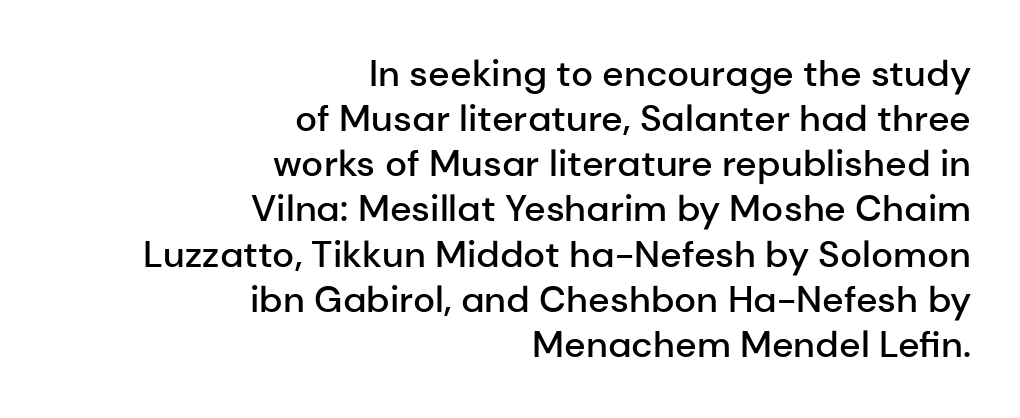
{"serif": "no", "italic": "no", "bold": "semi", "weight": "semibold", "width": "normal", "stroke_contrast": "low", "x_height": "medium", "monospaced": "no", "underline": "no", "align": "right", "line_spacing_ratio": 1.22, "letter_spacing": "normal", "letter_spacing_em": 0.0, "glyph_px": 37}
